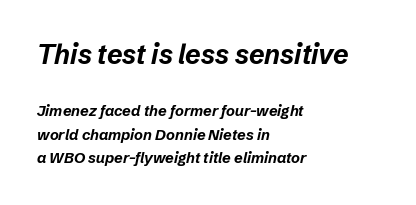
The image shows 27 px bold type, italic (leaning right); set left-aligned, normal line spacing (1.57x), normal letter spacing, not underlined; the first (top) block is 1.8x larger.
